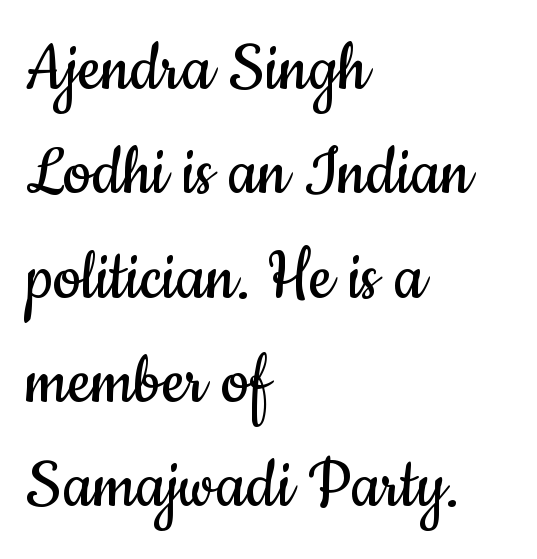
Q: Is the text bold? A: No.
Q: Is the text italic (slanted)? A: Yes.
Q: Is the typeface a serif or a sans-serif typeface? A: Sans-serif.
Q: Is the text underlined? A: No.
Q: How is the paragraph aligned? A: Left-aligned.
Q: Is the spacing between letters normal or unusually wide? A: Normal.
Q: Is the spacing between lines tight, normal or loose? A: Normal.
Q: Width (condensed, normal, or wide)? A: Condensed.
Q: Stroke contrast? A: Low.
Q: x-height? A: Small.
Q: Monospaced? A: No.
